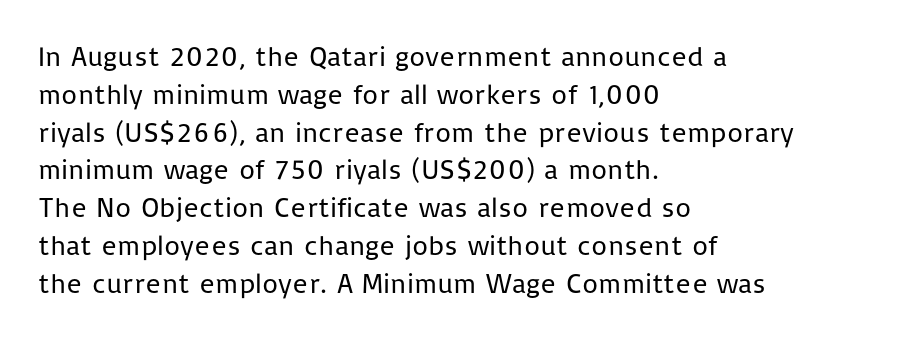
Q: Is the text bold? A: No.
Q: Is the text italic (slanted)? A: No, it is upright.
Q: Is the typeface a serif or a sans-serif typeface? A: Sans-serif.
Q: Is the text underlined? A: No.
Q: How is the paragraph aligned? A: Left-aligned.
Q: Is the spacing between letters normal or unusually wide? A: Normal.
Q: Is the spacing between lines tight, normal or loose? A: Normal.
Q: Width (condensed, normal, or wide)? A: Normal.
Q: Stroke contrast? A: Low.
Q: x-height? A: Medium.
Q: Monospaced? A: No.
